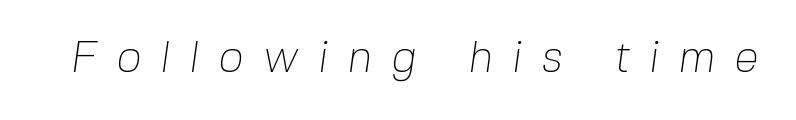
{"serif": "no", "bold": "no", "weight": "thin", "width": "normal", "stroke_contrast": "low", "x_height": "medium", "monospaced": "no", "underline": "no", "letter_spacing": "wide", "letter_spacing_em": 0.44, "glyph_px": 44}
